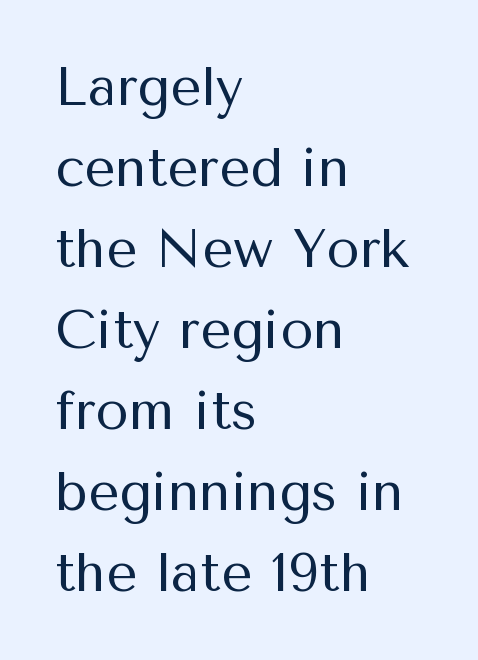
The letterforms sit shoulder to shoulder at normal distance. The compositor pushed each line to the left boundary. The lettering holds an erect, upright posture throughout. Letters have the restrained weight of plain body copy at most.
